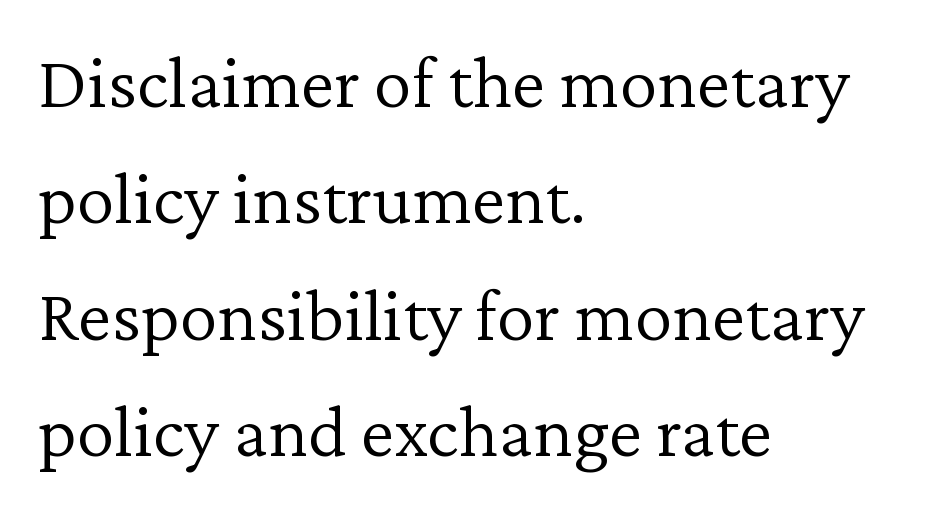
{"serif": "yes", "italic": "no", "bold": "no", "weight": "light", "width": "normal", "stroke_contrast": "low", "x_height": "medium", "monospaced": "no", "underline": "no", "align": "left", "line_spacing": "normal", "line_spacing_ratio": 1.53, "letter_spacing": "normal", "letter_spacing_em": 0.0, "glyph_px": 76}
